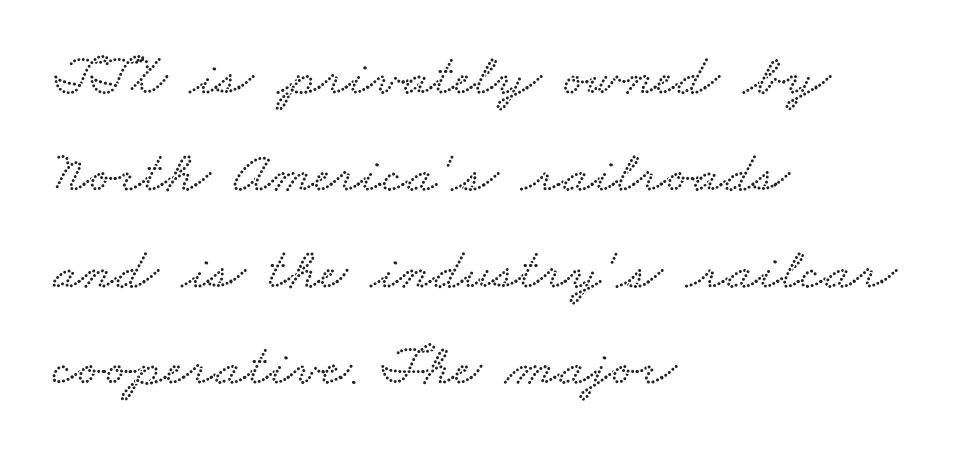
If you drew a ruler down the left edge, every line would touch it. The letters advance in unequal steps, a hallmark of proportional type. The line texture is even and compact thanks to regular tracking. Check the space under the baseline: it is left empty.
